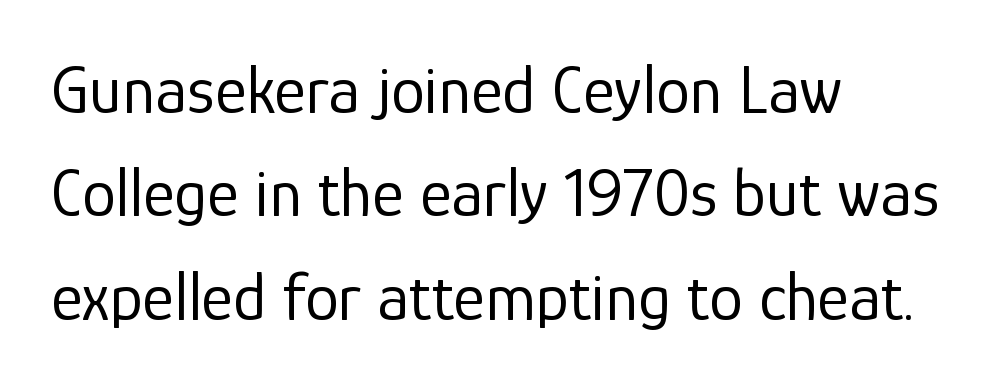
Q: Is the text bold? A: No.
Q: Is the text italic (slanted)? A: No, it is upright.
Q: Is the typeface a serif or a sans-serif typeface? A: Sans-serif.
Q: Is the text underlined? A: No.
Q: How is the paragraph aligned? A: Left-aligned.
Q: Is the spacing between letters normal or unusually wide? A: Normal.
Q: Is the spacing between lines tight, normal or loose? A: Normal.
Q: Width (condensed, normal, or wide)? A: Normal.
Q: Stroke contrast? A: Low.
Q: x-height? A: Medium.
Q: Monospaced? A: No.
